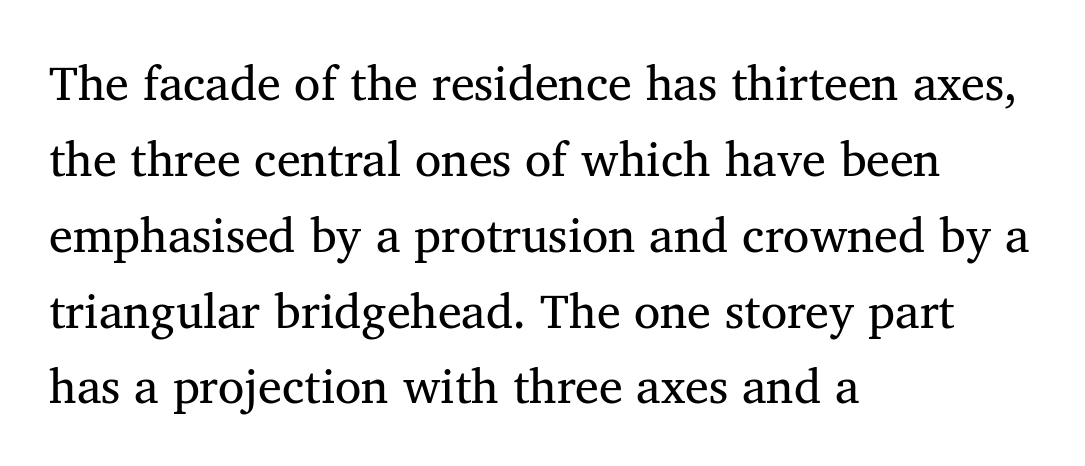
The image shows 48 px regular-weight serif type, upright; set left-aligned, normal line spacing (1.58x), normal letter spacing, not underlined; medium stroke contrast and a medium x-height.
